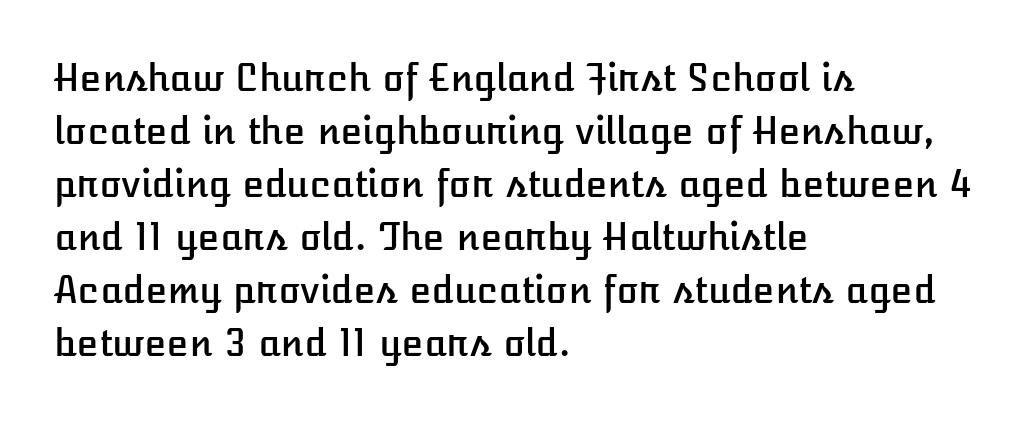
Words float on clear page, feet unadorned. Glyph-to-glyph distance matches everyday printed text. Do the characters align in a grid? No, the font is proportional. All the whitespace from short lines collects on the right. Regular leading.
